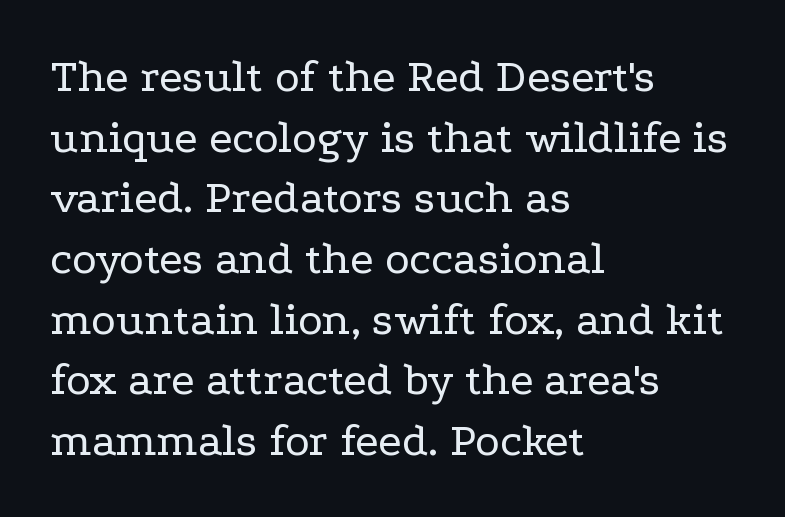
Italic: no, the glyphs are upright roman. Does extra space separate the letters? No, they use regular spacing. Horizontal bands of white between lines are of average thickness. Do the characters align in a grid? No, the font is proportional. The rendering anchors every line to the left-hand side. Decoration check: the copy has no underline.
